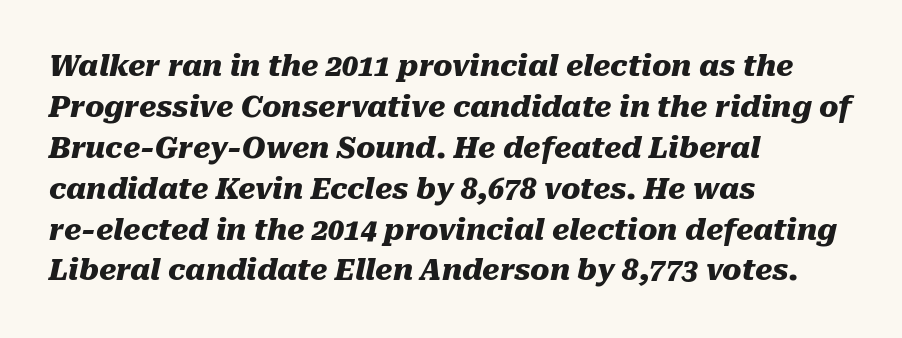
Q: Is the text bold? A: Yes.
Q: Is the text italic (slanted)? A: Yes, it leans right by about 10 degrees.
Q: Is the text underlined? A: No.
Q: How is the paragraph aligned? A: Left-aligned.
Q: Is the spacing between letters normal or unusually wide? A: Normal.
Q: Is the spacing between lines tight, normal or loose? A: Normal.
Q: Width (condensed, normal, or wide)? A: Normal.
Q: Stroke contrast? A: Medium.
Q: x-height? A: Medium.
Q: Monospaced? A: No.
